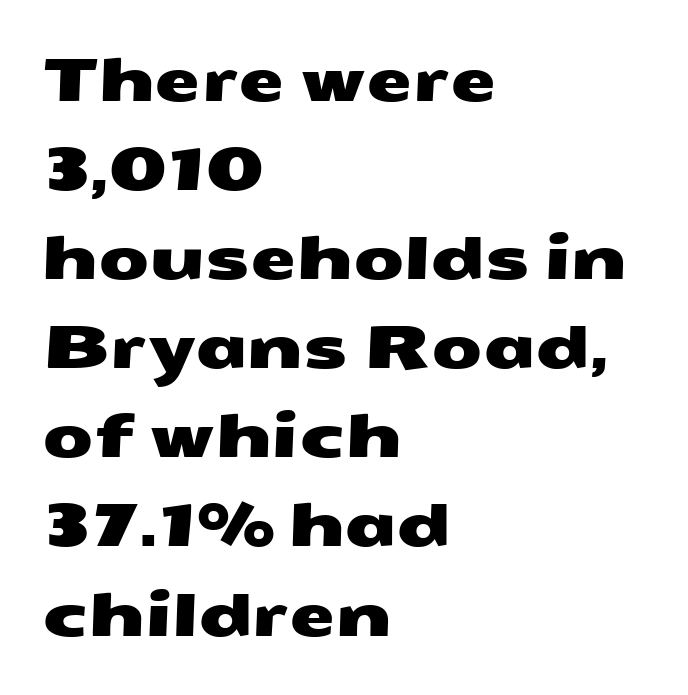
The image shows 59 px wide sans-serif type; set left-aligned, normal line spacing (1.51x), normal letter spacing, not underlined; medium stroke contrast and a medium x-height.
